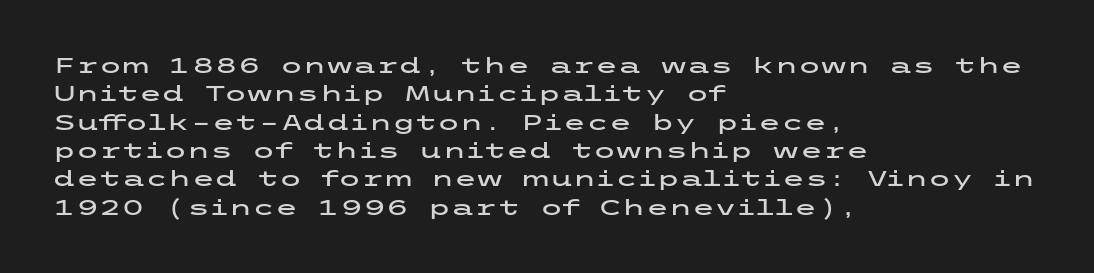
Posture: upright roman. The foot of each line stays bare and open. The passage shown stacks its lines at a standard gap. Alignment: flush left. The horizontal fit of the characters is conventional and even.
